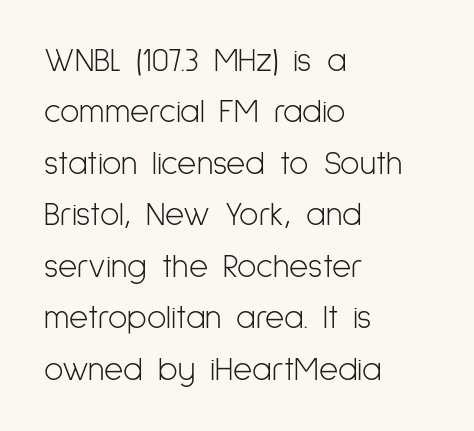
{"serif": "no", "italic": "no", "bold": "no", "weight": "light", "width": "condensed", "stroke_contrast": "low", "x_height": "medium", "monospaced": "no", "underline": "no", "align": "left", "line_spacing": "normal", "line_spacing_ratio": 1.56, "letter_spacing": "normal", "letter_spacing_em": 0.0, "glyph_px": 33}
